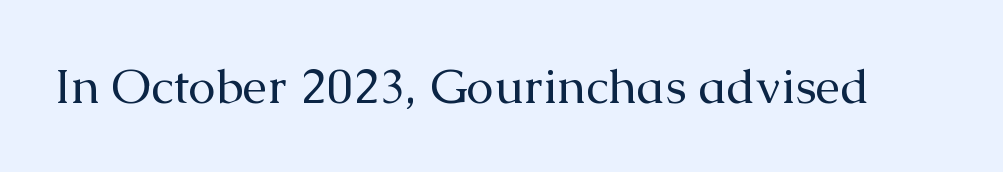
{"serif": "yes", "italic": "no", "bold": "no", "weight": "regular", "width": "normal", "stroke_contrast": "medium", "x_height": "medium", "monospaced": "no", "underline": "no", "letter_spacing": "normal", "letter_spacing_em": 0.0, "glyph_px": 49}
